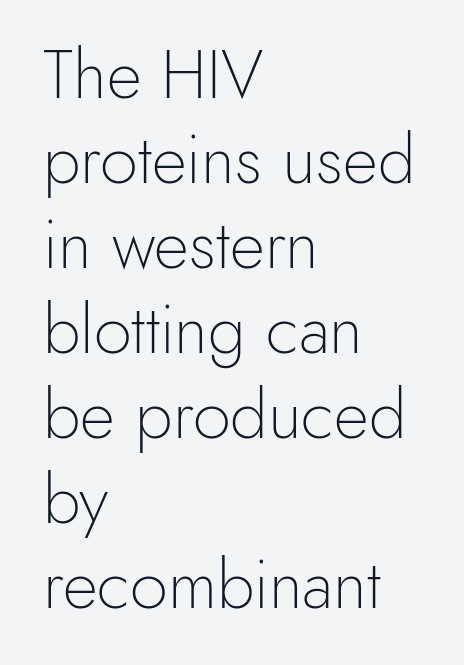
The image shows 68 px light sans-serif type, upright; set left-aligned, normal line spacing (1.25x), normal letter spacing, not underlined; a small x-height.
